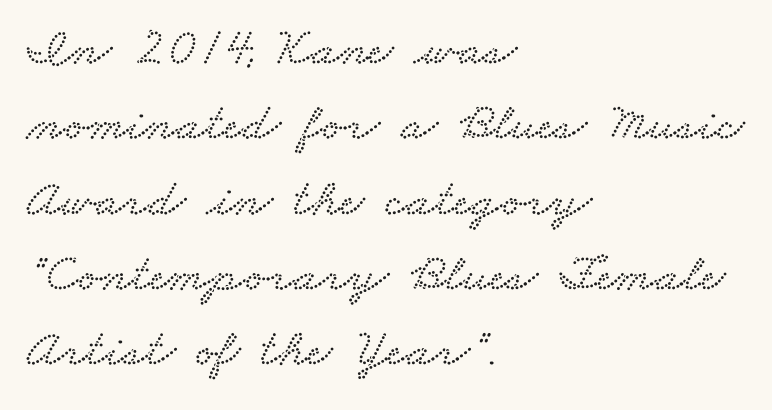
Character widths vary here, with narrow letters taking less room than wide ones. What's the leading like? Ordinary, nothing unusual. The face used here is seriffed, in the tradition of book romans. Words appear dense and cohesive because spacing is normal.
